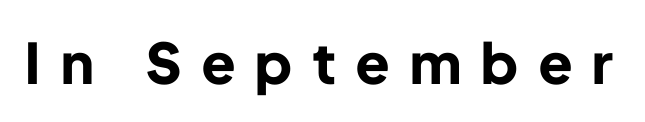
These lines have a slow, spaced-out rhythm from letter to letter. Tall strokes in this sample are plumb rather than angled. Has an underline been added? It has not. Do the characters align in a grid? No, the font is proportional.
